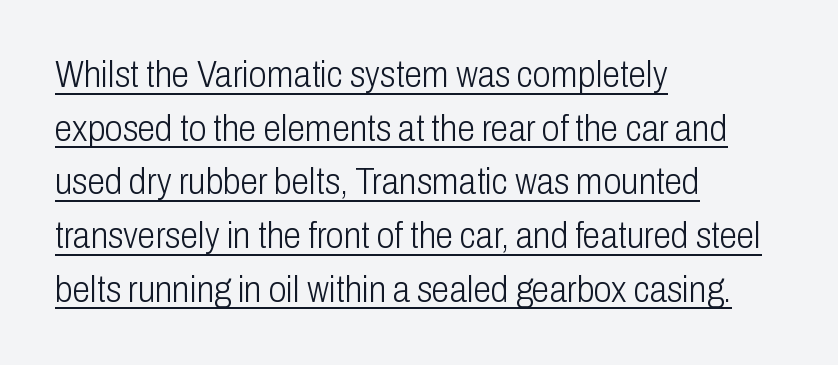
The image shows 36 px light, condensed sans-serif type, upright; set left-aligned, normal line spacing (1.49x), normal letter spacing, underlined; low stroke contrast and a medium x-height.
